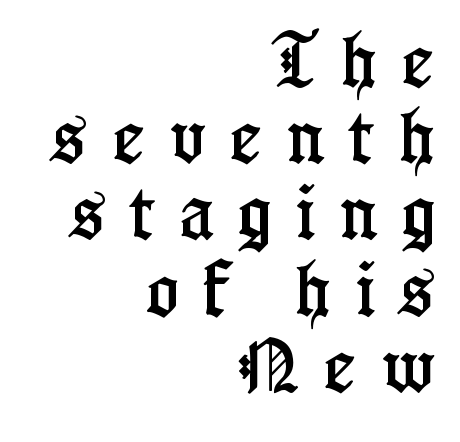
{"serif": "yes", "italic": "no", "width": "condensed", "stroke_contrast": "low", "x_height": "medium", "monospaced": "no", "underline": "no", "align": "right", "line_spacing": "normal", "line_spacing_ratio": 1.27, "letter_spacing": "wide", "letter_spacing_em": 0.42, "glyph_px": 60}
